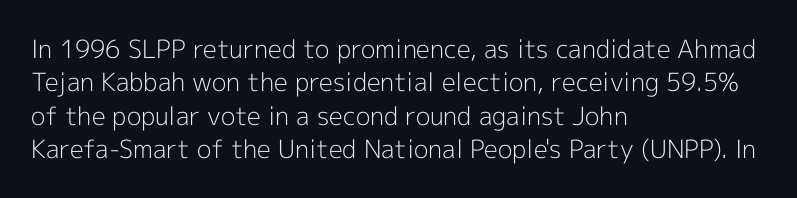
Q: Is the text bold? A: No.
Q: Is the text italic (slanted)? A: No, it is upright.
Q: Is the text underlined? A: No.
Q: How is the paragraph aligned? A: Left-aligned.
Q: Is the spacing between letters normal or unusually wide? A: Normal.
Q: Is the spacing between lines tight, normal or loose? A: Normal.
